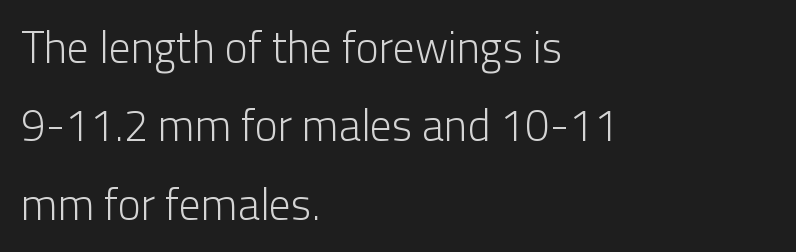
The image shows 44 px light sans-serif type, upright; set left-aligned, line spacing 1.78x, normal letter spacing, not underlined; low stroke contrast and a medium x-height.
